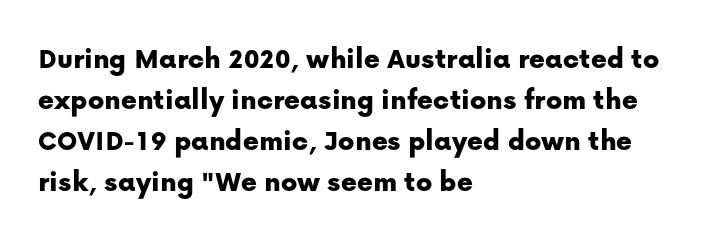
The image shows 30 px sans-serif type, upright; set left-aligned, normal line spacing (1.37x), normal letter spacing, not underlined; low stroke contrast and a medium x-height.
